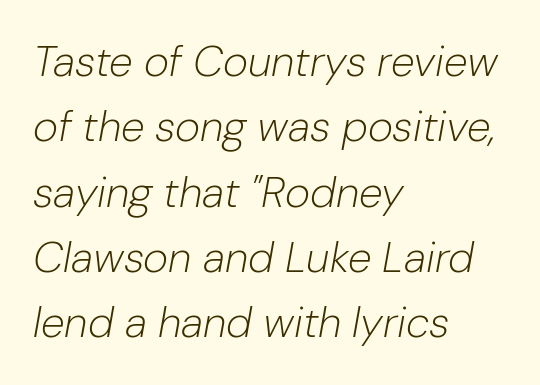
{"italic": "yes", "lean": "right", "slant_degrees": 10, "bold": "no", "weight": "light", "width": "normal", "stroke_contrast": "low", "x_height": "medium", "monospaced": "no", "underline": "no", "align": "left", "line_spacing": "normal", "line_spacing_ratio": 1.52, "letter_spacing": "normal", "letter_spacing_em": 0.0, "glyph_px": 43}
